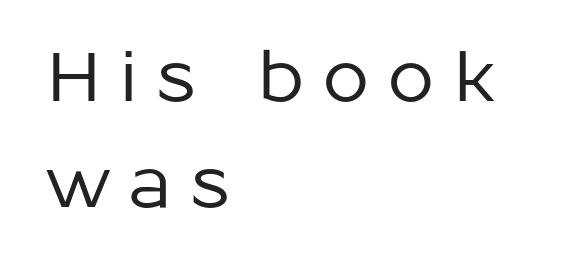
{"serif": "no", "italic": "no", "width": "normal", "stroke_contrast": "low", "x_height": "medium", "monospaced": "no", "underline": "no", "align": "left", "line_spacing": "normal", "line_spacing_ratio": 1.56, "letter_spacing": "wide", "letter_spacing_em": 0.26, "glyph_px": 68}
